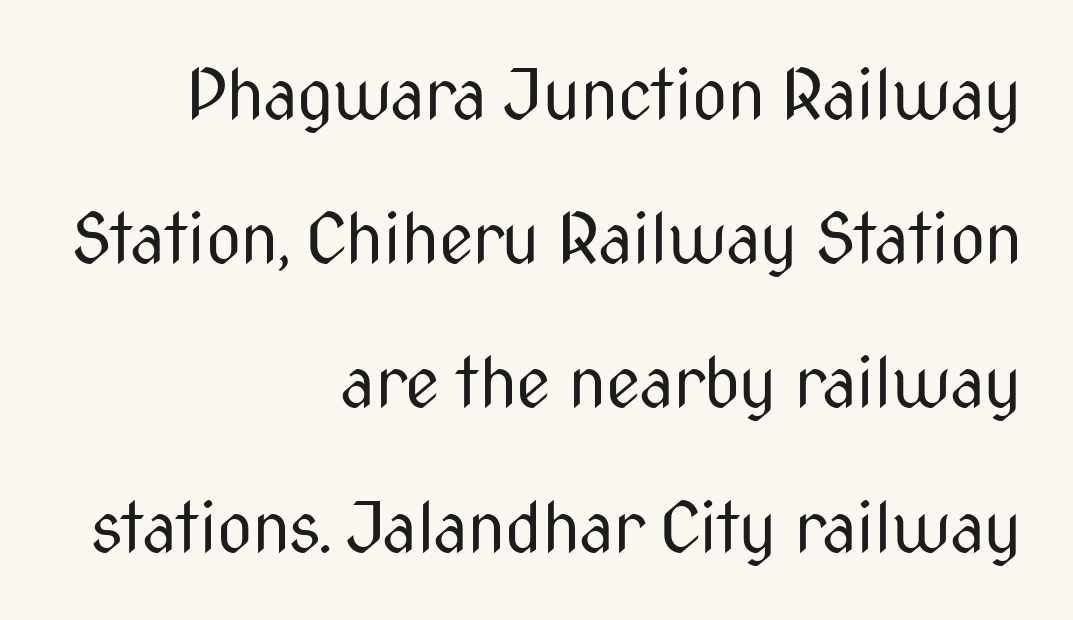
These lines are composed in type without serifs. The baseline area is clear. Casual observation: everything's shoved over to the right. The face used here is proportionally spaced, like ordinary book or web type. Each stroke keeps to a modest, everyday thickness or less.
